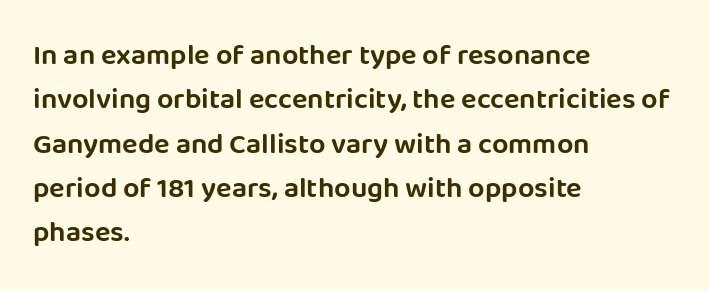
{"serif": "no", "italic": "no", "width": "normal", "stroke_contrast": "low", "x_height": "large", "monospaced": "no", "underline": "no", "align": "left", "line_spacing": "normal", "line_spacing_ratio": 1.53, "letter_spacing": "normal", "letter_spacing_em": 0.0, "glyph_px": 29}
